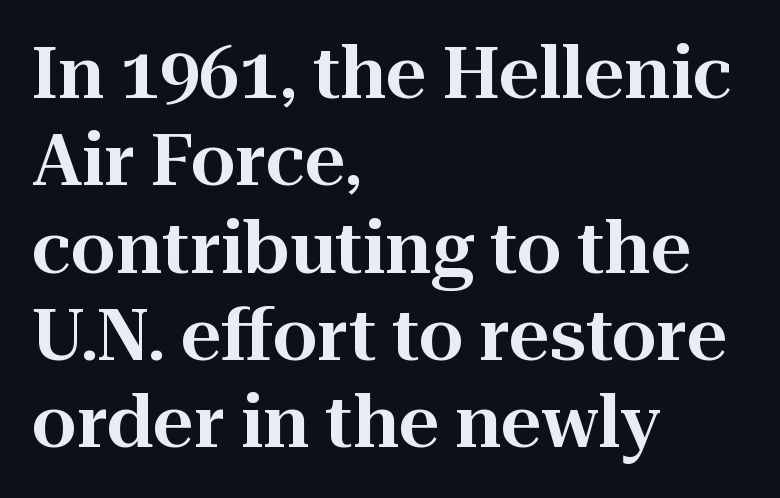
{"serif": "yes", "italic": "no", "width": "normal", "stroke_contrast": "high", "x_height": "medium", "monospaced": "no", "underline": "no", "align": "left", "line_spacing_ratio": 1.23, "letter_spacing": "normal", "letter_spacing_em": 0.0, "glyph_px": 71}
